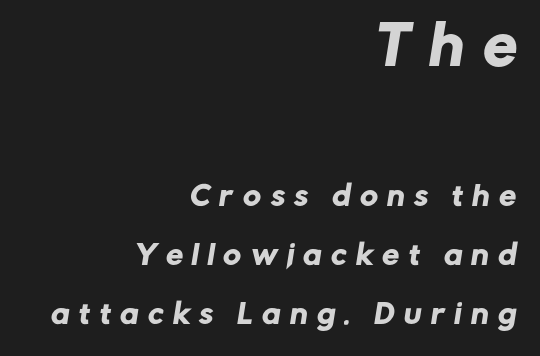
The image shows 54 px sans-serif type; set right-aligned, loose line spacing (2.17x), unusually wide letter spacing (+0.36 em), not underlined; the first (top) block is 2.0x larger; low stroke contrast and a medium x-height.
